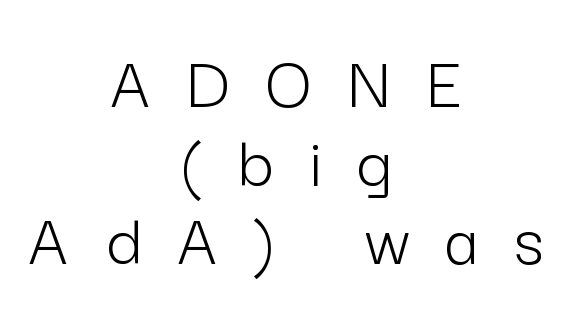
Q: Is the text bold? A: No.
Q: Is the text italic (slanted)? A: No, it is upright.
Q: Is the typeface a serif or a sans-serif typeface? A: Sans-serif.
Q: Is the text underlined? A: No.
Q: How is the paragraph aligned? A: Centered.
Q: Is the spacing between letters normal or unusually wide? A: Unusually wide.
Q: Is the spacing between lines tight, normal or loose? A: Tight.
Q: Width (condensed, normal, or wide)? A: Normal.
Q: Stroke contrast? A: Low.
Q: x-height? A: Medium.
Q: Monospaced? A: No.
